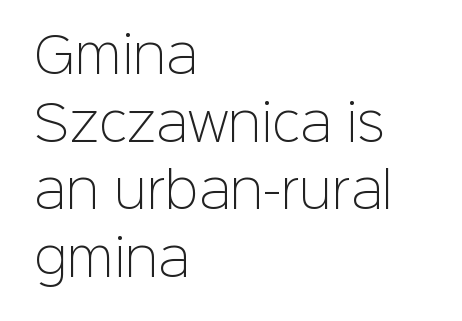
The image shows 49 px light sans-serif type, upright; set left-aligned, normal line spacing (1.38x), normal letter spacing, not underlined; low stroke contrast and a medium x-height.
